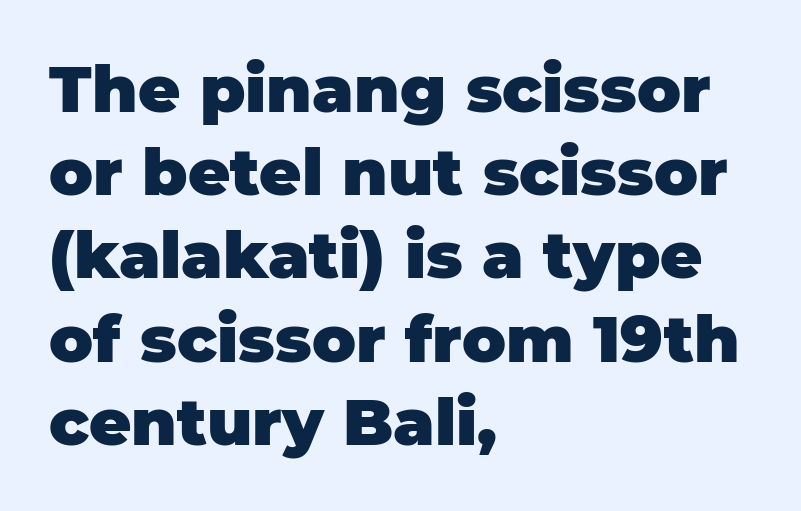
These lines were composed using upright roman letters. Glance below the letters and you will spot only blank space. Heft: maximum for text — a bold. Characters follow at the spacing the type designer built in. Spacing verdict: proportional, widths tailored to each character. Letterform terminals end flat and unadorned throughout the passage.
